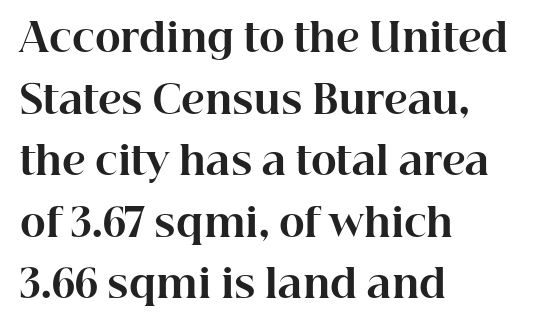
The characters look thick and weighty, a clear bold. Typeset ragged right — the left edge is the straight one. Default kerning and tracking; the words read as compact shapes. Designer's note — italics off, roman on. The area under the type is left untouched.
